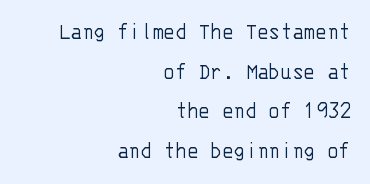
Quick note: not italic, upright. The letterforms sit at book weight or below. Regular leading. The glyphs are unaccompanied by any horizontal stroke below them. Horizontal alignment here is rightward, an uncommon choice for prose.
